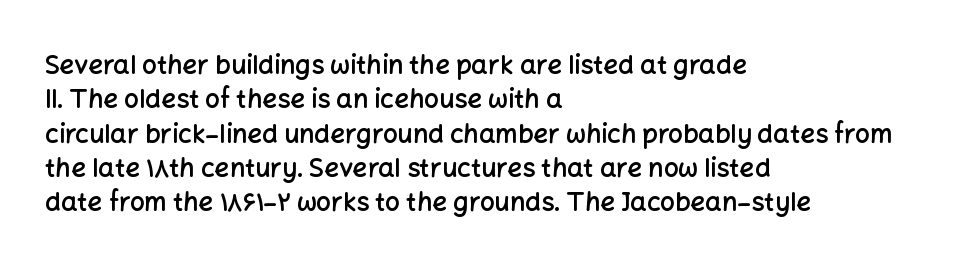
{"italic": "no", "bold": "semi", "underline": "no", "align": "left", "line_spacing": "normal", "line_spacing_ratio": 1.32, "letter_spacing": "normal", "letter_spacing_em": 0.0, "glyph_px": 26}
